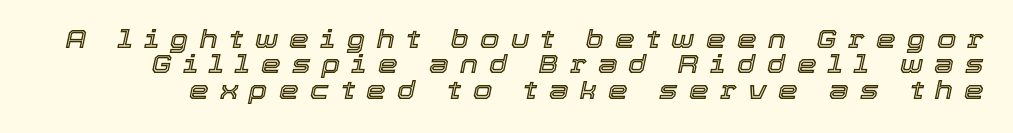
Q: Is the text italic (slanted)? A: Yes, it leans right by about 12 degrees.
Q: Is the text underlined? A: No.
Q: Is the spacing between letters normal or unusually wide? A: Unusually wide.
Q: Is the spacing between lines tight, normal or loose? A: Tight.
